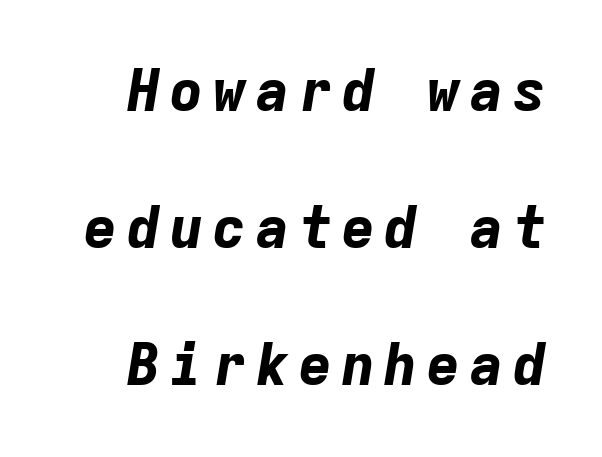
Q: Is the text bold? A: Yes.
Q: Is the text italic (slanted)? A: Yes, it leans right by about 9 degrees.
Q: Is the text underlined? A: No.
Q: Is the spacing between lines tight, normal or loose? A: Loose.
Q: Width (condensed, normal, or wide)? A: Normal.
Q: Stroke contrast? A: Low.
Q: x-height? A: Medium.
Q: Monospaced? A: Yes.
